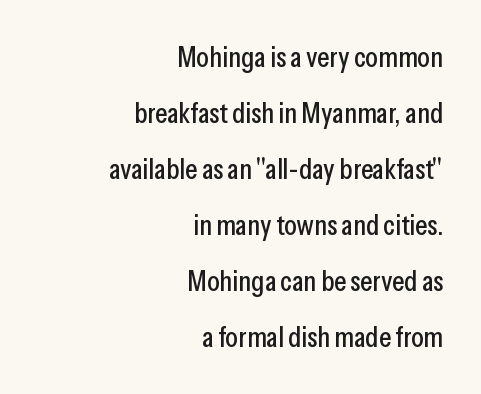
The image shows 29 px condensed sans-serif type, upright; set right-aligned, loose line spacing (1.93x), normal letter spacing, not underlined; low stroke contrast and a medium x-height.
